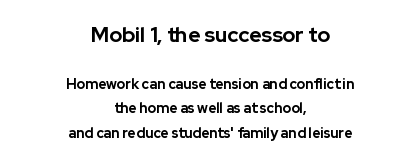
The image shows 21 px bold type, upright; set centered, line spacing 1.75x, normal letter spacing, not underlined; the first (top) block is 1.5x larger.
